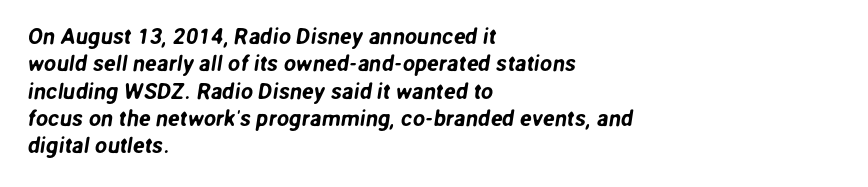
{"underline": "no", "align": "left", "line_spacing_ratio": 1.24, "letter_spacing": "normal", "letter_spacing_em": 0.0, "glyph_px": 22}
